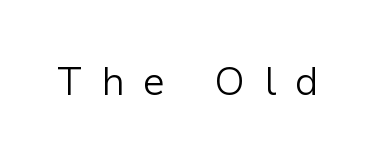
Examine the stroke ends and you'll find no serifs. Italic? Not at all — the glyphs are vertical. The face used here is proportionally spaced, like ordinary book or web type. No extra ink here — the face is not bold. Clear beneath every line of the passage.
